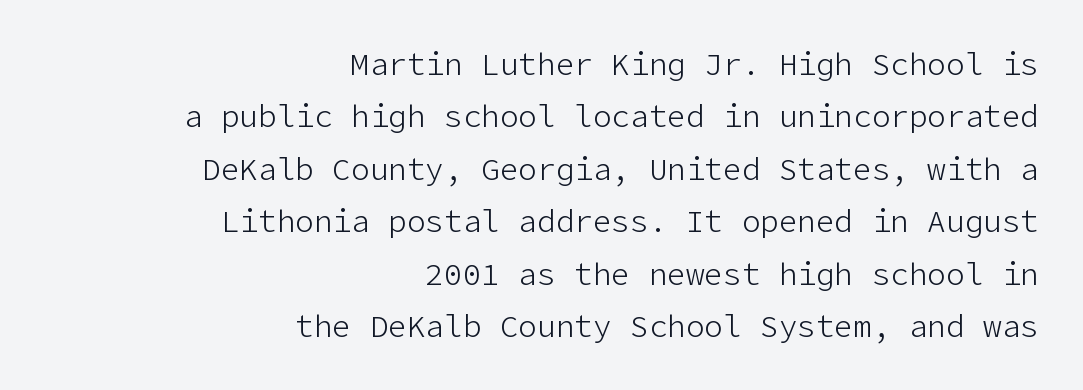
The font is comparable to plain body text, perhaps lighter. The typesetter chose a ragged-left arrangement here. Serif or sans? Sans — the stroke terminals are bare. The letters stand upright; this is a roman face. The horizontal fit of the characters is conventional and even. These lines sit exactly where default settings would place them.
